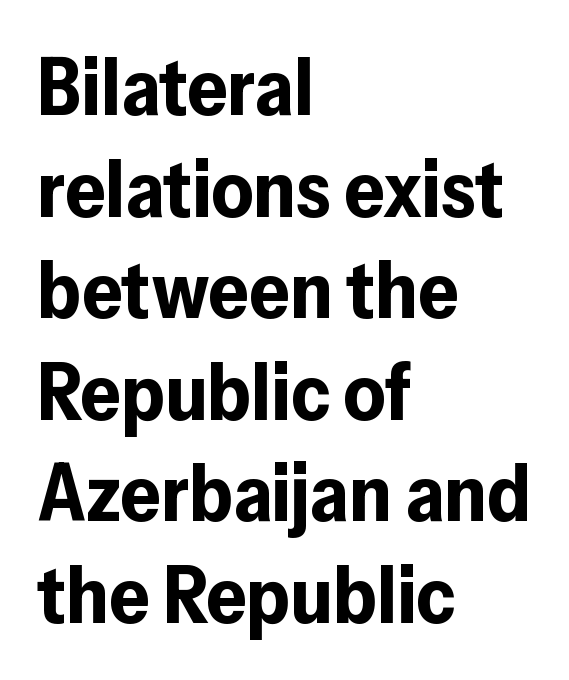
The rendering uses a moderate line-height, typical for paragraphs. How heavy is the stroke? Heavy — this is a bold. The space directly below the letters is spotless. The font family rendered here belongs to the sans-serif group.
